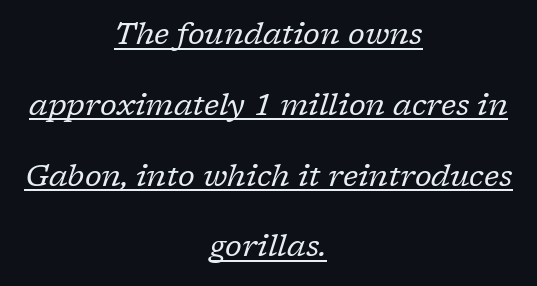
The image shows 30 px regular-weight serif type, italic (leaning right); set centered, loose line spacing (2.36x), normal letter spacing, underlined; low stroke contrast and a medium x-height.
